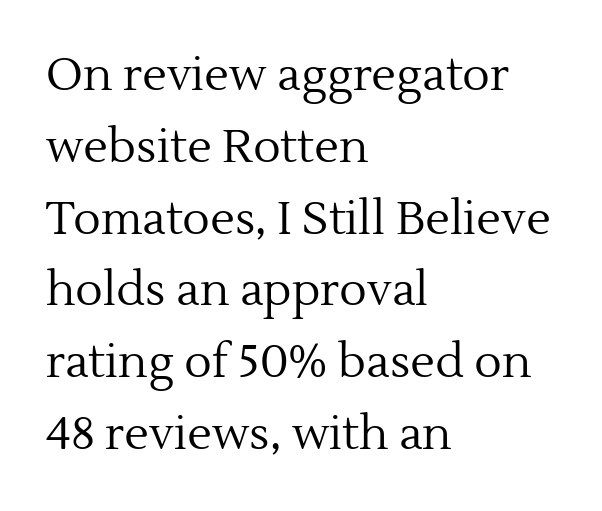
The type family on display is of the serif kind. Bold? No — there's no thickening of the strokes. This sample has the flowing, uneven cadence of proportional lettering. Summary of vertical rhythm: regular, with standard interline spacing.
